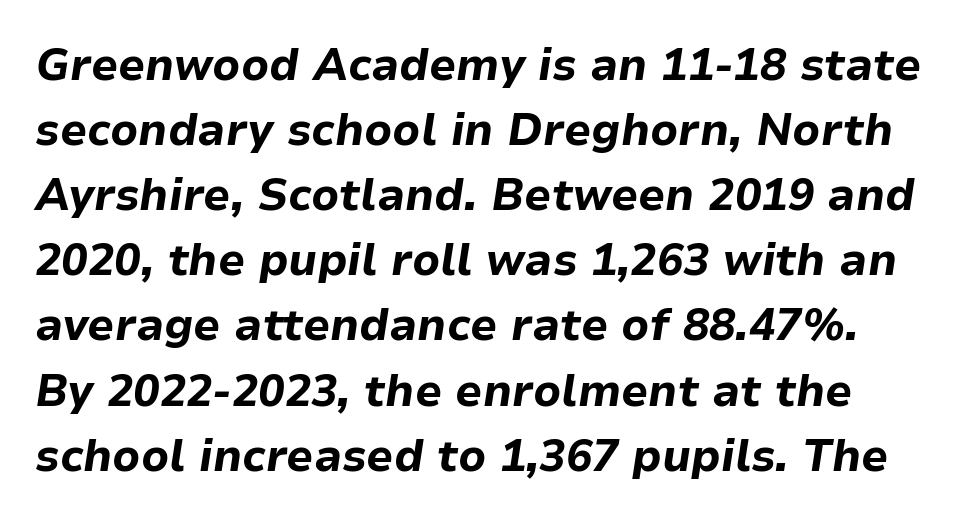
Q: Is the text bold? A: Yes.
Q: Is the text italic (slanted)? A: Yes, it leans right by about 9 degrees.
Q: Is the text underlined? A: No.
Q: Is the spacing between letters normal or unusually wide? A: Normal.
Q: Is the spacing between lines tight, normal or loose? A: Normal.
Q: Width (condensed, normal, or wide)? A: Normal.
Q: Stroke contrast? A: Low.
Q: x-height? A: Medium.
Q: Monospaced? A: No.
